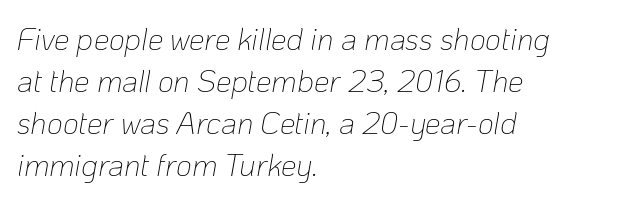
Q: Is the text bold? A: No.
Q: Is the text italic (slanted)? A: Yes, it leans right by about 10 degrees.
Q: Is the text underlined? A: No.
Q: How is the paragraph aligned? A: Left-aligned.
Q: Is the spacing between letters normal or unusually wide? A: Normal.
Q: Is the spacing between lines tight, normal or loose? A: Normal.
Q: Width (condensed, normal, or wide)? A: Normal.
Q: Stroke contrast? A: Low.
Q: x-height? A: Medium.
Q: Monospaced? A: No.
